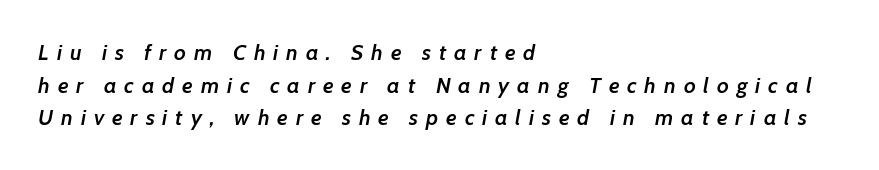
{"italic": "yes", "lean": "right", "slant_degrees": 7, "bold": "semi", "underline": "no", "align": "left", "line_spacing": "normal", "line_spacing_ratio": 1.48, "letter_spacing": "wide", "letter_spacing_em": 0.36, "glyph_px": 22}
